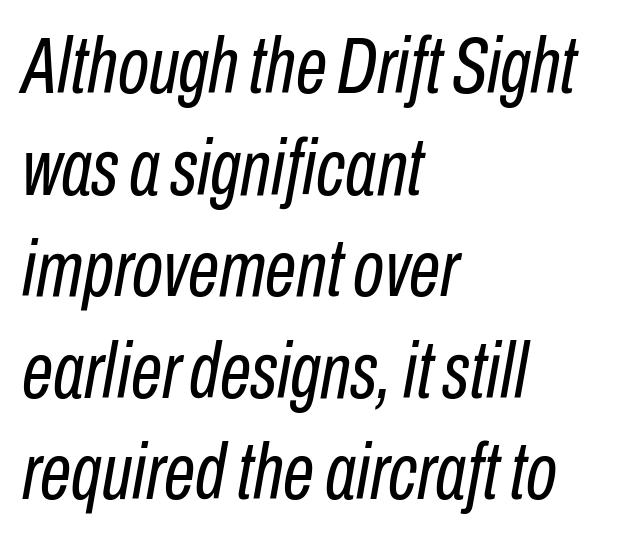
Q: Is the text bold? A: No.
Q: Is the text italic (slanted)? A: Yes, it leans right by about 10 degrees.
Q: Is the text underlined? A: No.
Q: How is the paragraph aligned? A: Left-aligned.
Q: Is the spacing between letters normal or unusually wide? A: Normal.
Q: Is the spacing between lines tight, normal or loose? A: Normal.
Q: Width (condensed, normal, or wide)? A: Condensed.
Q: Stroke contrast? A: Low.
Q: x-height? A: Medium.
Q: Monospaced? A: No.
